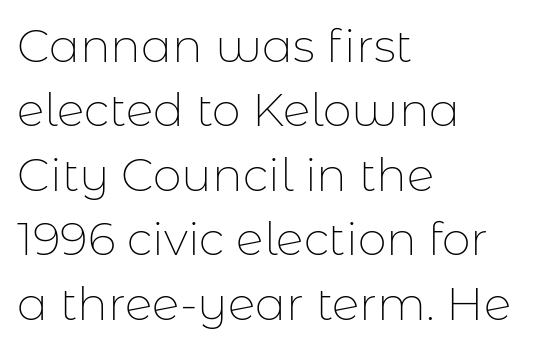
The image shows 46 px thin sans-serif type, upright; set left-aligned, normal line spacing (1.4x), normal letter spacing, not underlined; low stroke contrast and a medium x-height.
